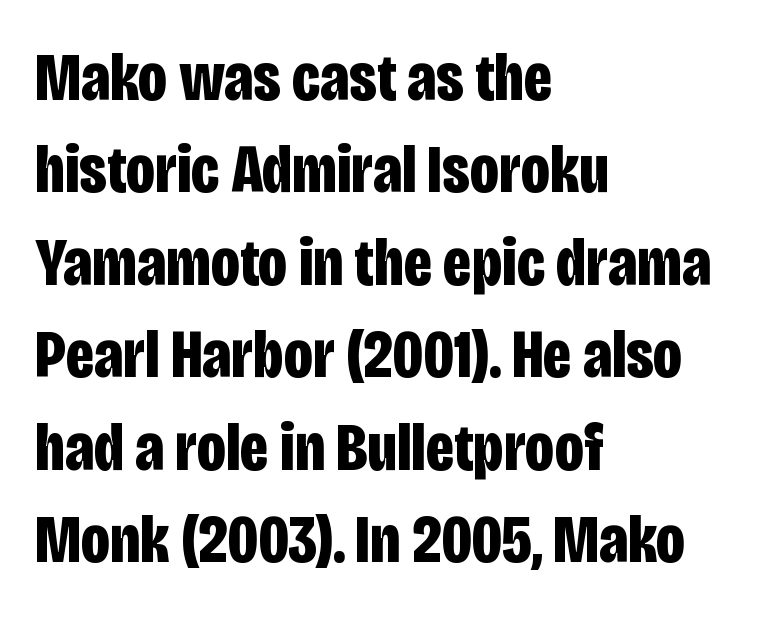
The image shows 69 px bold, condensed sans-serif type, upright; set left-aligned, normal line spacing (1.34x), normal letter spacing, not underlined; low stroke contrast and a large x-height.
